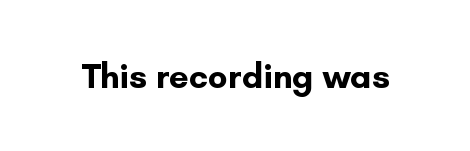
The image shows 35 px bold sans-serif type, upright; set normal letter spacing, not underlined; low stroke contrast and a small x-height.
